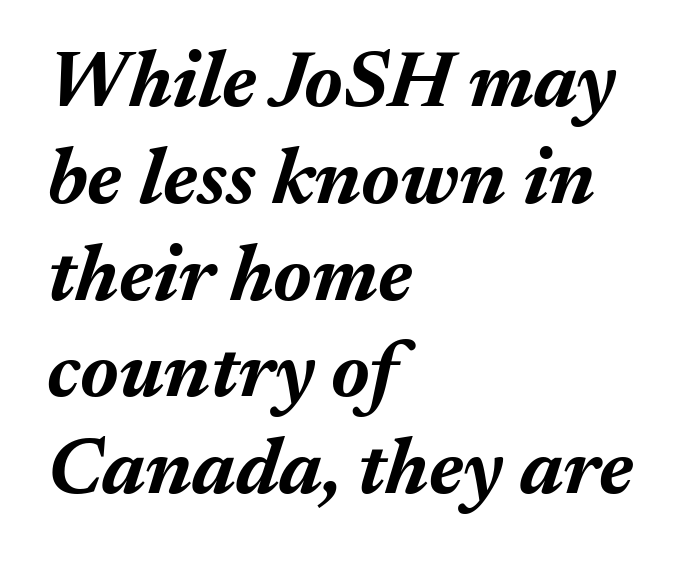
Rendered with sloped, italic letterforms. Glance below the letters and you will spot only blank space. Notice how the passage keeps a crisp vertical edge on the left only. Varying glyph widths throughout — classic text-font behaviour. On the weight axis this lands at bold, roughly 700.
